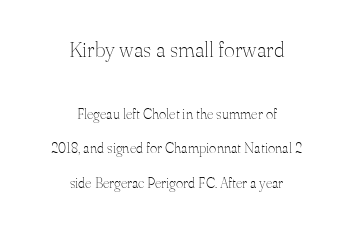
Visually, the top section dominates because its glyphs are scaled up. Widely set lines give the paragraph a tall, airy silhouette. The rag falls on both sides of this text block equally. Rendered with straight, roman letterforms. Any mark beneath the type? The region is blank. What stands out about the letter spacing? Nothing — it is the standard amount.
